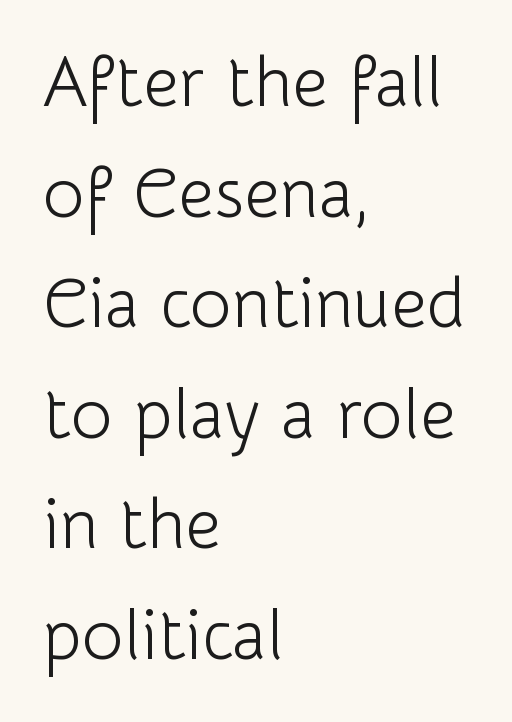
{"serif": "no", "italic": "no", "bold": "no", "weight": "light", "width": "normal", "stroke_contrast": "low", "x_height": "medium", "monospaced": "no", "underline": "no", "align": "left", "line_spacing": "normal", "line_spacing_ratio": 1.58, "letter_spacing": "normal", "letter_spacing_em": 0.0, "glyph_px": 70}
